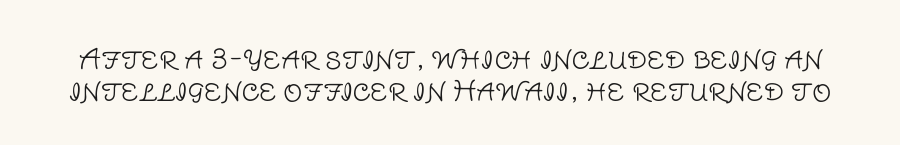
Q: Is the text bold? A: No.
Q: Is the text italic (slanted)? A: Yes.
Q: Is the text underlined? A: No.
Q: Is the spacing between letters normal or unusually wide? A: Normal.
